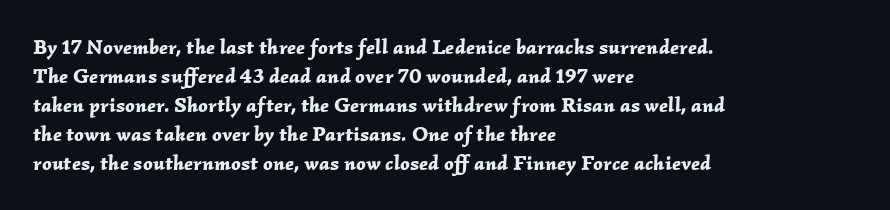
The horizontal fit of the characters is conventional and even. What's the leading like? Ordinary, nothing unusual. Left-aligned paragraph, ragged on the right. Set as a true bold cut, around the 700 mark. Slanted lettering throughout. A clean baseline with only descenders dipping below it.
